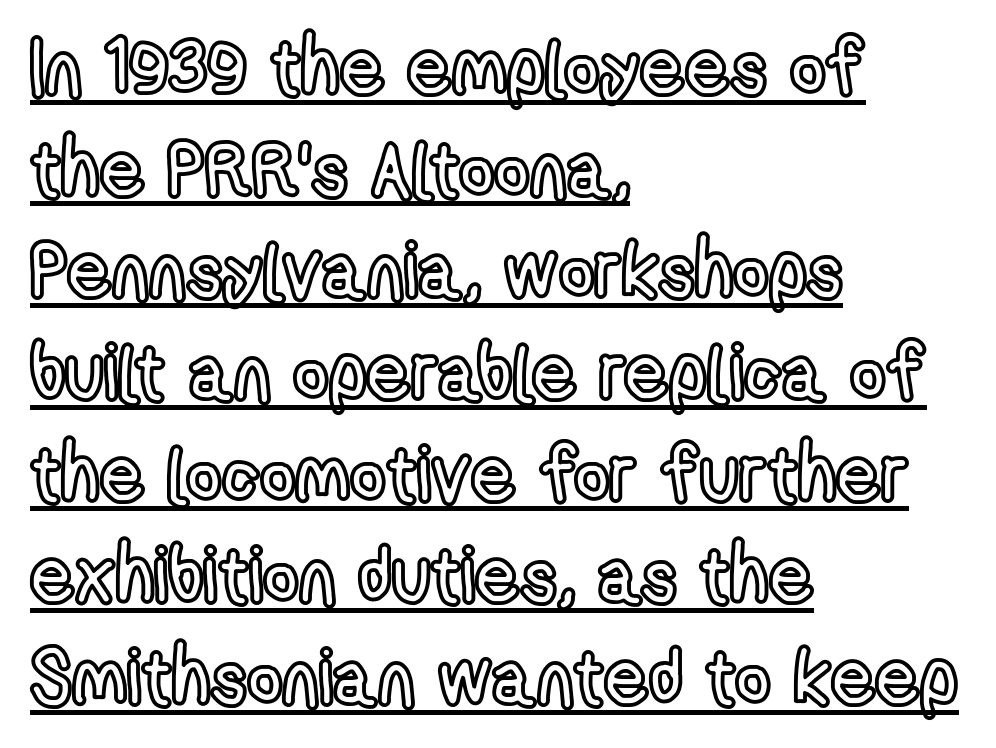
{"italic": "no", "width": "condensed", "x_height": "medium", "monospaced": "no", "underline": "yes", "align": "left", "line_spacing": "normal", "line_spacing_ratio": 1.32, "letter_spacing": "normal", "letter_spacing_em": 0.0, "glyph_px": 77}
